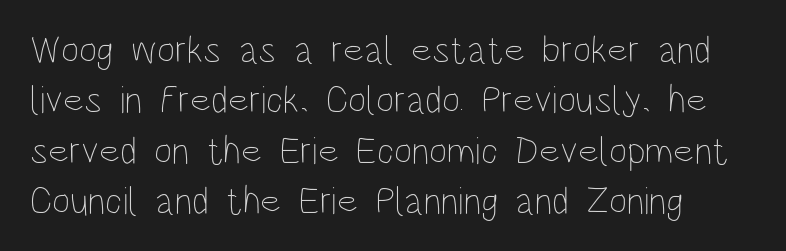
A quiet, ordinary-to-light weight characterises the typeface. Varying glyph widths throughout — classic text-font behaviour. A roman cut, with each character standing at attention. Here the glyphs are tracked normally, forming tight word shapes. Students, observe: this is what conventionally led text looks like. Clear beneath every line of the passage.
